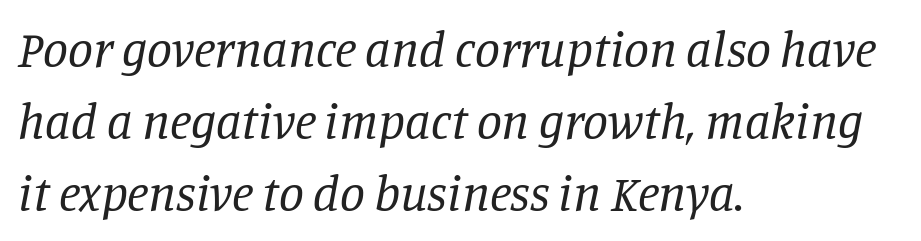
Here the designer chose a conventional face with non-uniform glyph widths. Does the copy run flush right? No — it runs flush left. This sample uses plain, unmodified letter spacing. Bold? No — there's no thickening of the strokes. The strip under each line holds only bare page.
